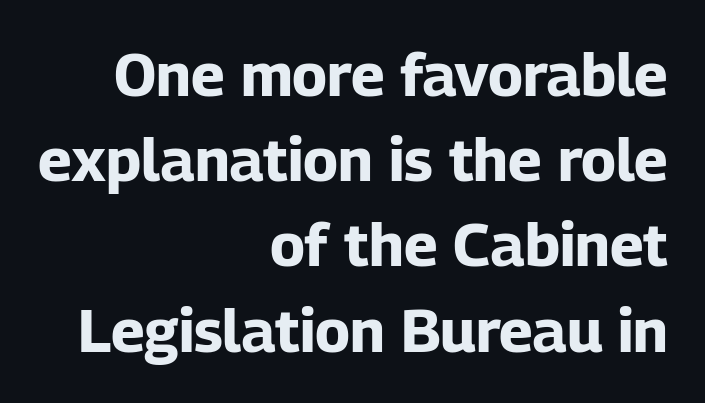
Q: Is the text bold? A: Yes.
Q: Is the text italic (slanted)? A: No, it is upright.
Q: Is the typeface a serif or a sans-serif typeface? A: Sans-serif.
Q: Is the text underlined? A: No.
Q: How is the paragraph aligned? A: Right-aligned.
Q: Is the spacing between letters normal or unusually wide? A: Normal.
Q: Is the spacing between lines tight, normal or loose? A: Normal.
Q: Width (condensed, normal, or wide)? A: Normal.
Q: Stroke contrast? A: Low.
Q: x-height? A: Medium.
Q: Monospaced? A: No.
